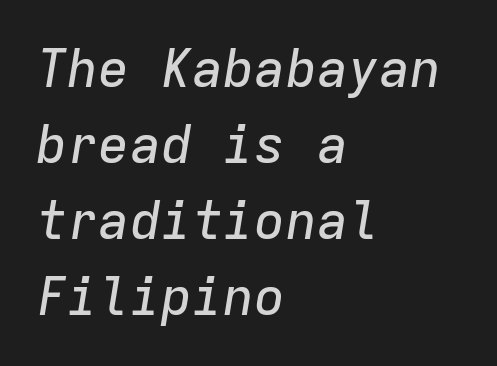
Quick note: italic. The face used here is monospaced, like something from a code editor. Each line starts at the same left margin while the right side varies. This rendering features lettering with no underline.
